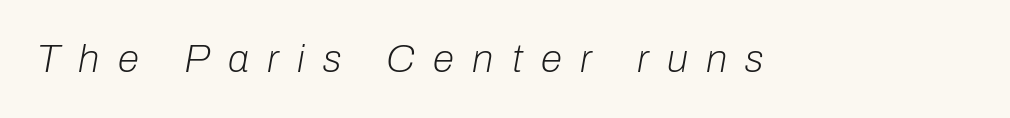
{"italic": "yes", "lean": "right", "slant_degrees": 10, "bold": "no", "weight": "light", "width": "normal", "stroke_contrast": "low", "x_height": "medium", "monospaced": "no", "underline": "no", "letter_spacing": "wide", "letter_spacing_em": 0.47, "glyph_px": 39}
